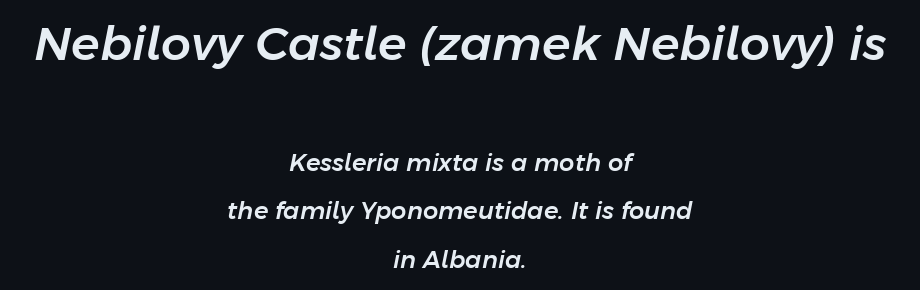
{"italic": "yes", "lean": "right", "slant_degrees": 11, "width": "normal", "stroke_contrast": "low", "x_height": "medium", "monospaced": "no", "underline": "no", "align": "center", "line_spacing": "loose", "line_spacing_ratio": 2.01, "letter_spacing": "normal", "letter_spacing_em": 0.0, "larger_block": "first", "size_ratio": 1.96, "glyph_px": 47}
